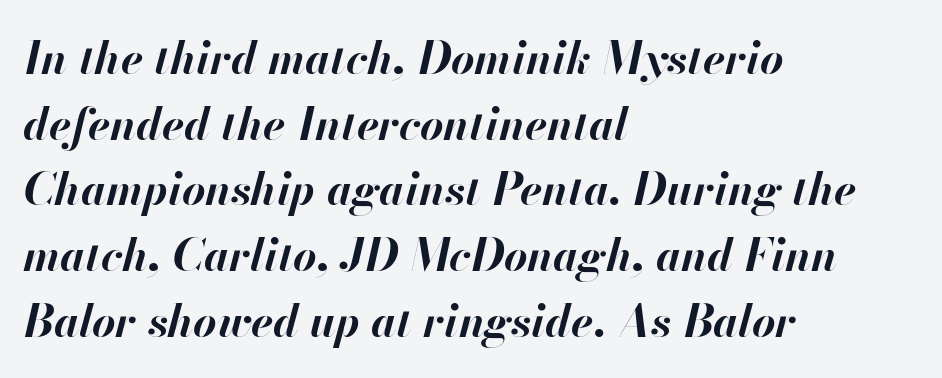
Q: Is the text bold? A: Yes.
Q: Is the text italic (slanted)? A: Yes, it leans right by about 13 degrees.
Q: Is the text underlined? A: No.
Q: How is the paragraph aligned? A: Left-aligned.
Q: Is the spacing between letters normal or unusually wide? A: Normal.
Q: Is the spacing between lines tight, normal or loose? A: Normal.
Q: Width (condensed, normal, or wide)? A: Normal.
Q: Stroke contrast? A: High.
Q: x-height? A: Small.
Q: Monospaced? A: No.
